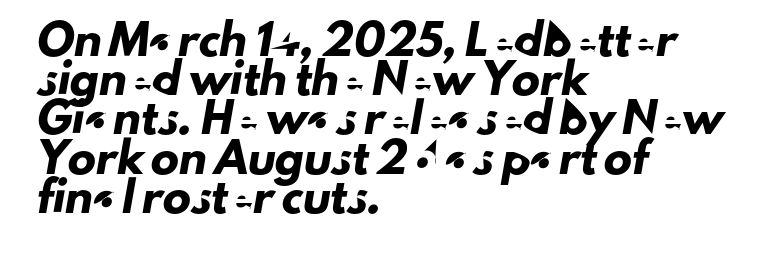
Q: Is the typeface a serif or a sans-serif typeface? A: Sans-serif.
Q: Is the text underlined? A: No.
Q: How is the paragraph aligned? A: Left-aligned.
Q: Is the spacing between letters normal or unusually wide? A: Normal.
Q: Is the spacing between lines tight, normal or loose? A: Normal.
Q: Width (condensed, normal, or wide)? A: Normal.
Q: Stroke contrast? A: Low.
Q: x-height? A: Small.
Q: Monospaced? A: No.
